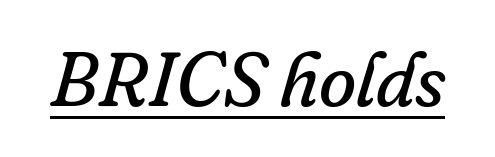
Q: Is the text bold? A: No.
Q: Is the text italic (slanted)? A: Yes, it leans right by about 16 degrees.
Q: Is the typeface a serif or a sans-serif typeface? A: Serif.
Q: Is the text underlined? A: Yes.
Q: Is the spacing between letters normal or unusually wide? A: Normal.
Q: Width (condensed, normal, or wide)? A: Normal.
Q: Stroke contrast? A: Low.
Q: x-height? A: Small.
Q: Monospaced? A: No.
